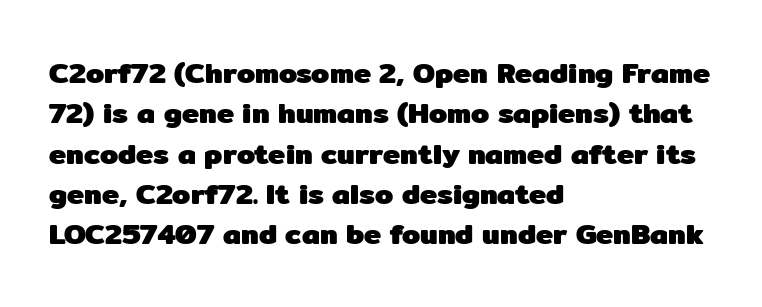
Tall strokes in this sample are plumb rather than angled. Do the characters align in a grid? No, the font is proportional. In terms of leading, this rendering sits right in the middle. Check under the words: just untouched page.
